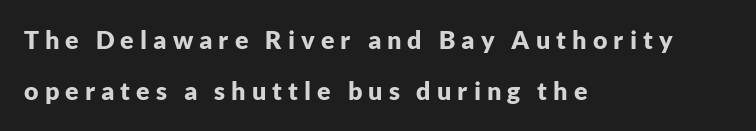
Every stem runs plumb, perpendicular to the baseline. Short and long lines alike share a common starting point at left. Heavy, bold letterforms. Airy leading.
